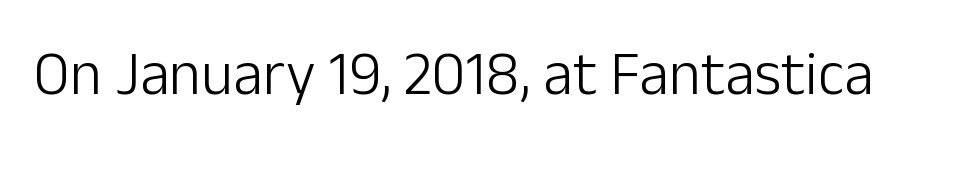
A quiet, ordinary-to-light weight characterises the typeface. The letters stand straight up with perfectly vertical stems. A sans-serif font was chosen for this passage. The area under the type is left untouched. The letters advance in unequal steps, a hallmark of proportional type.
